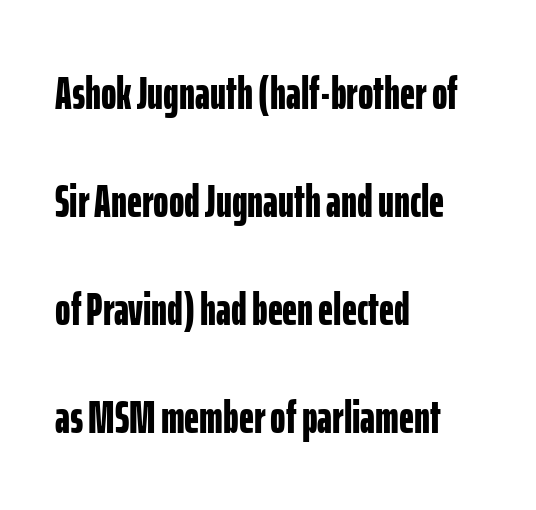
Q: Is the text bold? A: Yes.
Q: Is the text italic (slanted)? A: No, it is upright.
Q: Is the typeface a serif or a sans-serif typeface? A: Sans-serif.
Q: Is the text underlined? A: No.
Q: How is the paragraph aligned? A: Left-aligned.
Q: Is the spacing between letters normal or unusually wide? A: Normal.
Q: Is the spacing between lines tight, normal or loose? A: Loose.
Q: Width (condensed, normal, or wide)? A: Condensed.
Q: Stroke contrast? A: Low.
Q: x-height? A: Medium.
Q: Monospaced? A: No.
